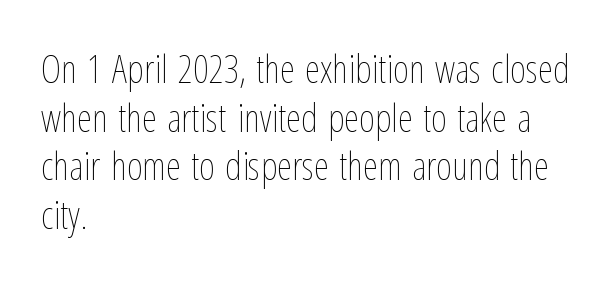
Vertical strokes here are truly vertical. Counters stay open thanks to moderate or lighter strokes. This sample keeps an unexceptional amount of space between lines. All the whitespace from short lines collects on the right.
